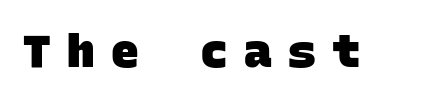
The glyphs are unaccompanied by any horizontal stroke below them. Fixed-width glyphs throughout — classic coding-font behaviour. Glyph-to-glyph distance is far greater than everyday printed text. Examine the stroke ends and you'll find no serifs.
